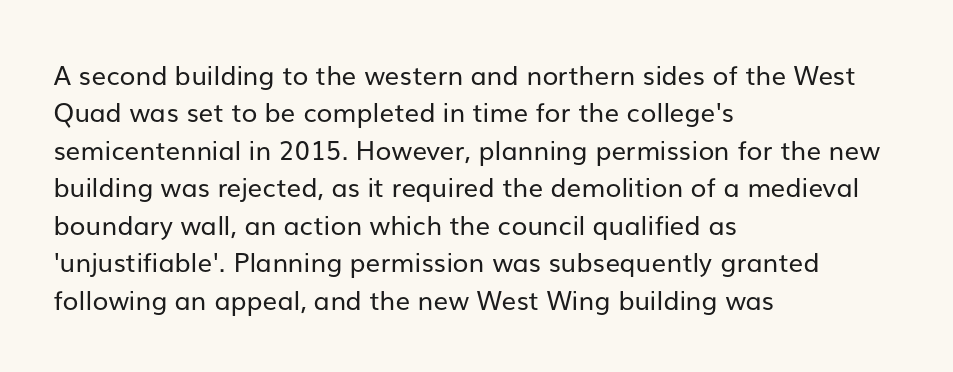
{"italic": "no", "bold": "no", "underline": "no", "align": "left", "line_spacing": "normal", "line_spacing_ratio": 1.44, "letter_spacing": "normal", "letter_spacing_em": 0.0, "glyph_px": 26}
